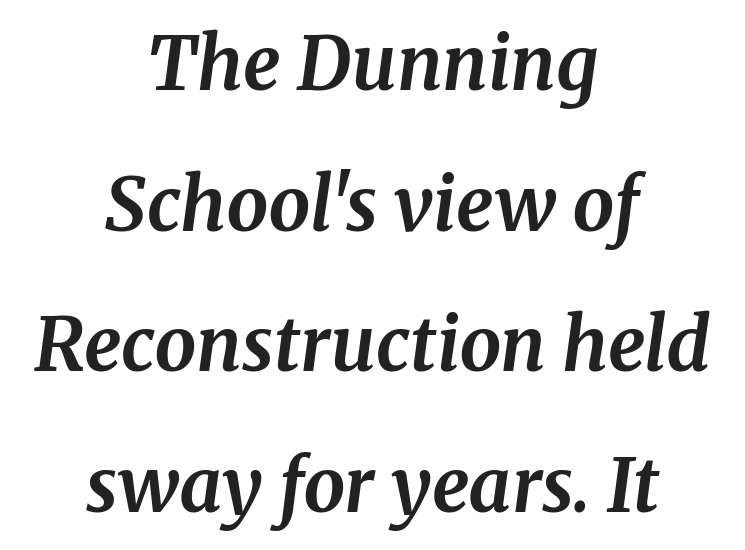
{"serif": "yes", "italic": "yes", "lean": "right", "slant_degrees": 8, "bold": "yes", "weight": "bold", "width": "normal", "stroke_contrast": "medium", "x_height": "medium", "monospaced": "no", "underline": "no", "align": "center", "line_spacing": "loose", "line_spacing_ratio": 1.9, "letter_spacing": "normal", "letter_spacing_em": 0.0, "glyph_px": 74}
